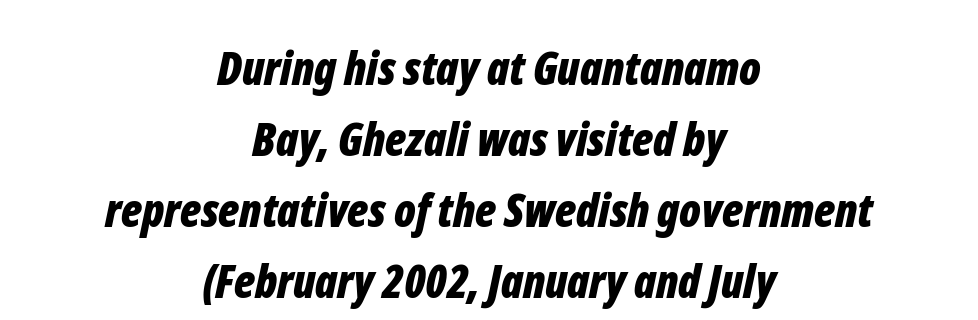
The image shows 46 px bold, condensed type, italic (leaning right); set centered, normal line spacing (1.54x), normal letter spacing, not underlined; low stroke contrast and a medium x-height.
